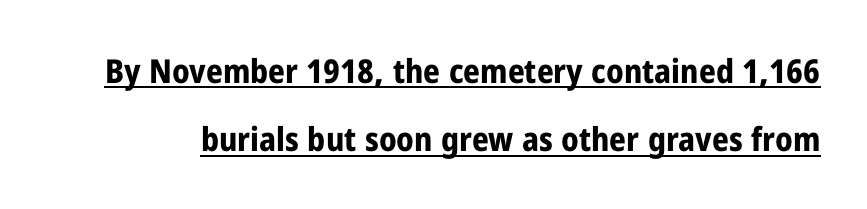
The image shows 33 px bold, condensed sans-serif type, upright; set loose line spacing (2.07x), normal letter spacing, underlined; low stroke contrast and a medium x-height.
